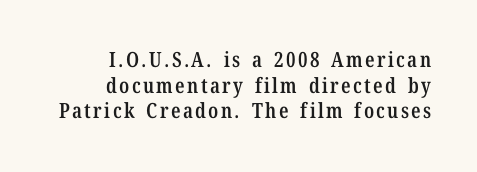
The image shows 21 px text type, upright; set right-aligned, line spacing 1.22x, not underlined.
